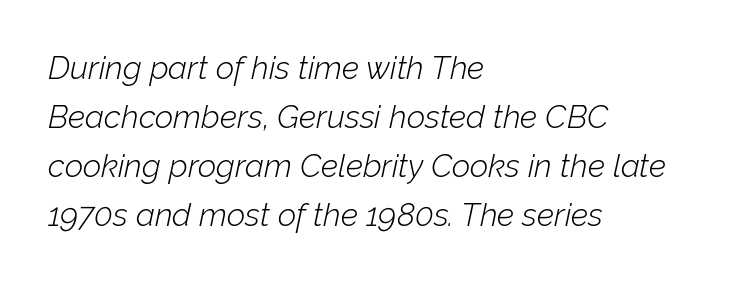
Every character sits at an angle, as italics do. The passage shown is typed in a proportional face where columns would drift. Reading down the block, your eye returns to a fixed left position each line. Underline: absent. Glyph-to-glyph distance matches everyday printed text.
